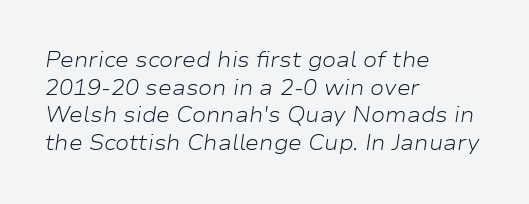
{"italic": "yes", "lean": "right", "slant_degrees": 9, "bold": "no", "underline": "no", "align": "left", "line_spacing": "normal", "line_spacing_ratio": 1.32, "letter_spacing": "normal", "letter_spacing_em": 0.0, "glyph_px": 21}
